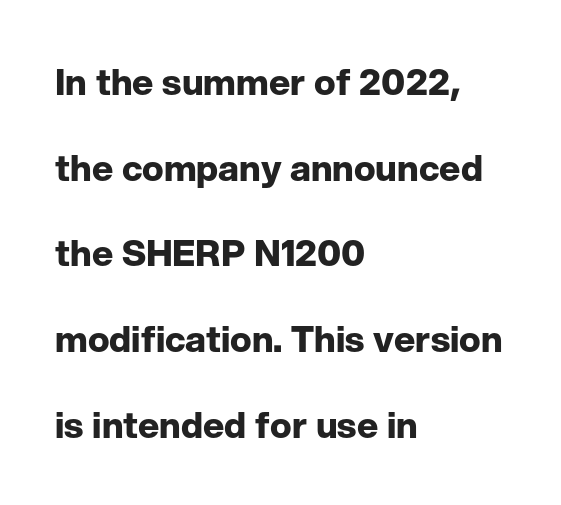
Q: Is the text bold? A: Yes.
Q: Is the text italic (slanted)? A: No, it is upright.
Q: Is the typeface a serif or a sans-serif typeface? A: Sans-serif.
Q: Is the text underlined? A: No.
Q: How is the paragraph aligned? A: Left-aligned.
Q: Is the spacing between letters normal or unusually wide? A: Normal.
Q: Is the spacing between lines tight, normal or loose? A: Loose.
Q: Width (condensed, normal, or wide)? A: Normal.
Q: Stroke contrast? A: Low.
Q: x-height? A: Medium.
Q: Monospaced? A: No.
